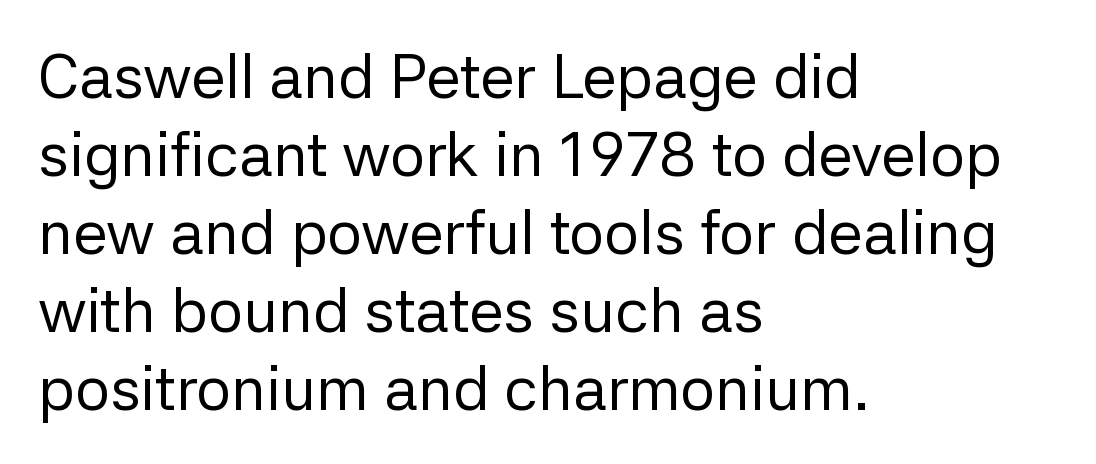
{"serif": "no", "italic": "no", "bold": "no", "weight": "regular", "width": "normal", "stroke_contrast": "low", "x_height": "medium", "monospaced": "no", "underline": "no", "align": "left", "line_spacing": "normal", "line_spacing_ratio": 1.26, "letter_spacing": "normal", "letter_spacing_em": 0.0, "glyph_px": 62}
